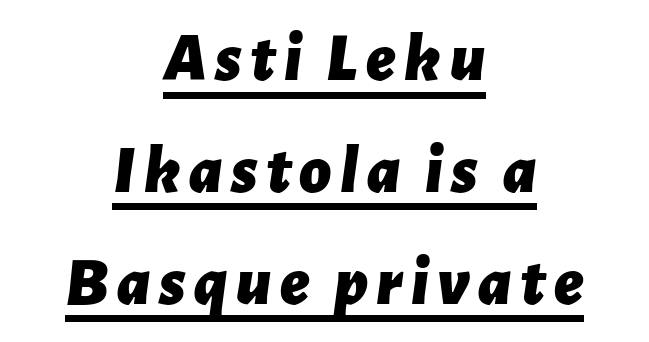
{"italic": "yes", "lean": "right", "slant_degrees": 7, "bold": "yes", "weight": "bold", "width": "normal", "stroke_contrast": "low", "x_height": "medium", "monospaced": "no", "underline": "yes", "align": "center", "line_spacing": "normal", "line_spacing_ratio": 1.62, "glyph_px": 69}
